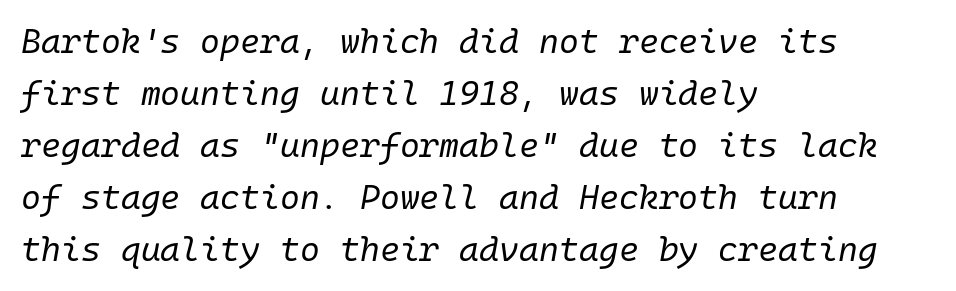
The image shows 34 px regular-weight type, italic (leaning right); set left-aligned, normal line spacing (1.53x), normal letter spacing, not underlined; low stroke contrast and a medium x-height.
